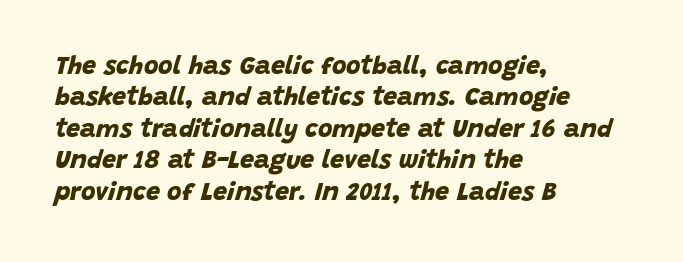
The paragraph has a hard left edge and a soft right edge. This rendering features lettering with no underline. Students, observe: this is what conventionally led text looks like. The gaps between neighbouring characters are ordinary and unremarkable.
